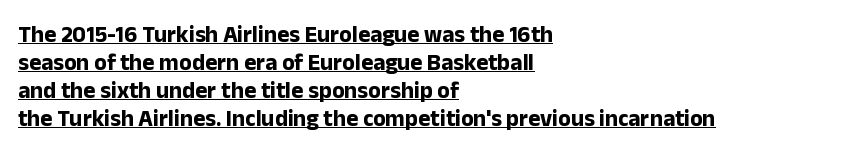
Set as a true bold cut, around the 700 mark. The typography opts for an upright posture over an oblique one. Tracking value appears to be zero — textbook default spacing. Alignment: flush left.
